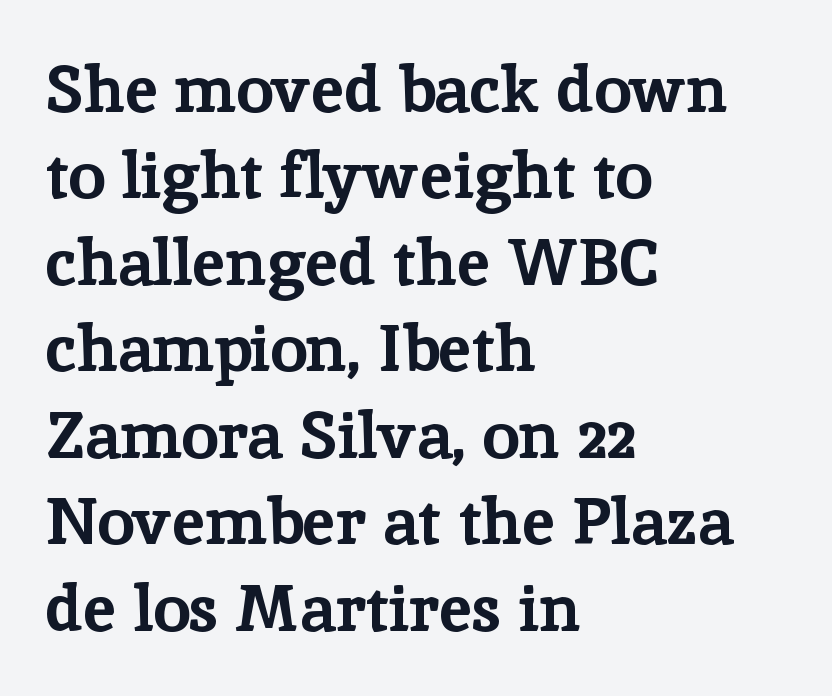
Letterform terminals end in serifs throughout the passage. Notice how the passage keeps a crisp vertical edge on the left only. You'd pick this weight for a headline — it's a proper bold. The lines sit at an ordinary, default distance from one another.
